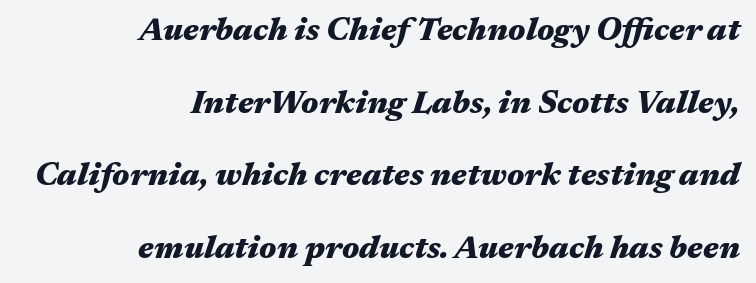
Q: Is the text bold? A: Yes.
Q: Is the text italic (slanted)? A: Yes, it leans right by about 17 degrees.
Q: Is the text underlined? A: No.
Q: How is the paragraph aligned? A: Right-aligned.
Q: Is the spacing between letters normal or unusually wide? A: Normal.
Q: Is the spacing between lines tight, normal or loose? A: Loose.
Q: Width (condensed, normal, or wide)? A: Wide.
Q: Stroke contrast? A: Medium.
Q: x-height? A: Medium.
Q: Monospaced? A: No.
